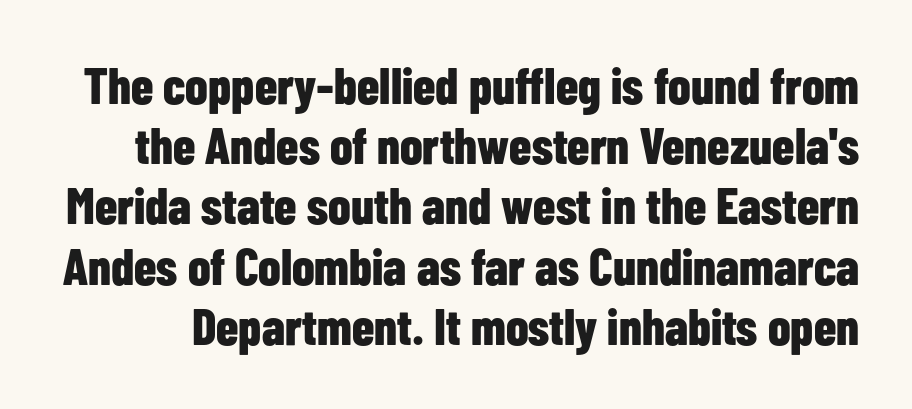
{"serif": "no", "italic": "no", "bold": "yes", "weight": "bold", "width": "condensed", "stroke_contrast": "low", "x_height": "medium", "monospaced": "no", "underline": "no", "line_spacing_ratio": 1.18, "letter_spacing": "normal", "letter_spacing_em": 0.0, "glyph_px": 51}
